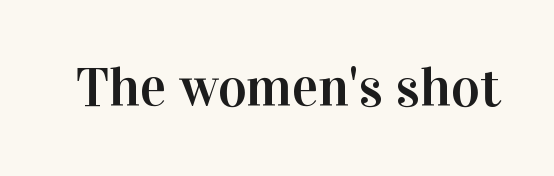
{"serif": "yes", "italic": "no", "width": "normal", "stroke_contrast": "high", "x_height": "medium", "monospaced": "no", "underline": "no", "letter_spacing": "normal", "letter_spacing_em": 0.0, "glyph_px": 55}
